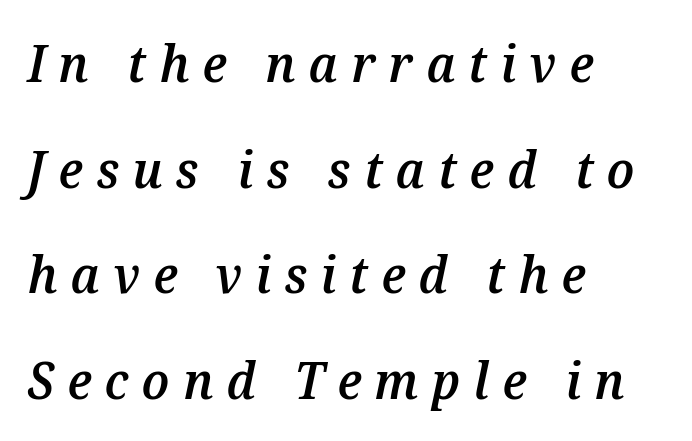
The paragraph shown leans on its left margin. Loose tracking; the words dissolve into strings of separated letters. Each glyph is drawn with semibold strokes, heavier than normal yet not fully bold. Descender tails drop into unmarked territory. Italic: yes, the glyphs are oblique.
